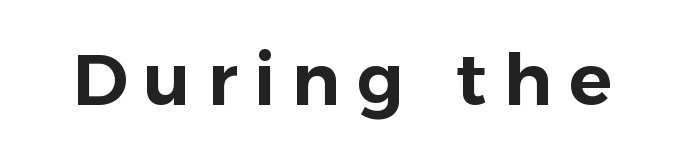
Q: Is the text italic (slanted)? A: No, it is upright.
Q: Is the typeface a serif or a sans-serif typeface? A: Sans-serif.
Q: Is the text underlined? A: No.
Q: Is the spacing between letters normal or unusually wide? A: Unusually wide.
Q: Width (condensed, normal, or wide)? A: Normal.
Q: Stroke contrast? A: Low.
Q: x-height? A: Medium.
Q: Monospaced? A: No.
